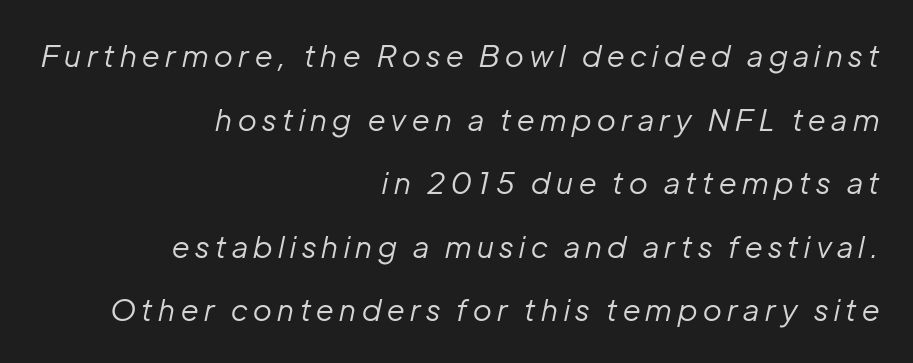
Q: Is the text bold? A: No.
Q: Is the text italic (slanted)? A: Yes, it leans right by about 12 degrees.
Q: Is the text underlined? A: No.
Q: How is the paragraph aligned? A: Right-aligned.
Q: Is the spacing between lines tight, normal or loose? A: Loose.
Q: Width (condensed, normal, or wide)? A: Normal.
Q: Stroke contrast? A: Low.
Q: x-height? A: Medium.
Q: Monospaced? A: No.
